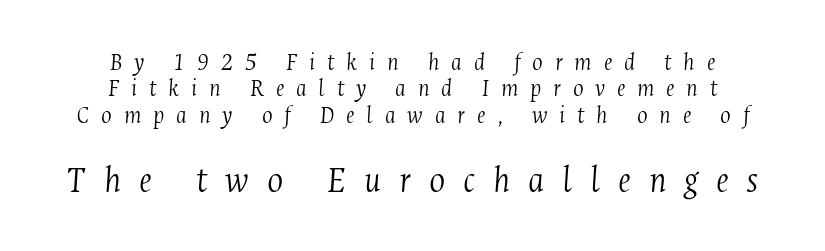
{"serif": "yes", "italic": "yes", "lean": "right", "slant_degrees": 4, "bold": "no", "weight": "light", "width": "condensed", "stroke_contrast": "medium", "x_height": "medium", "monospaced": "no", "underline": "no", "align": "center", "line_spacing": "tight", "line_spacing_ratio": 1.06, "letter_spacing": "wide", "letter_spacing_em": 0.47, "larger_block": "second", "size_ratio": 1.52, "glyph_px": 38}
